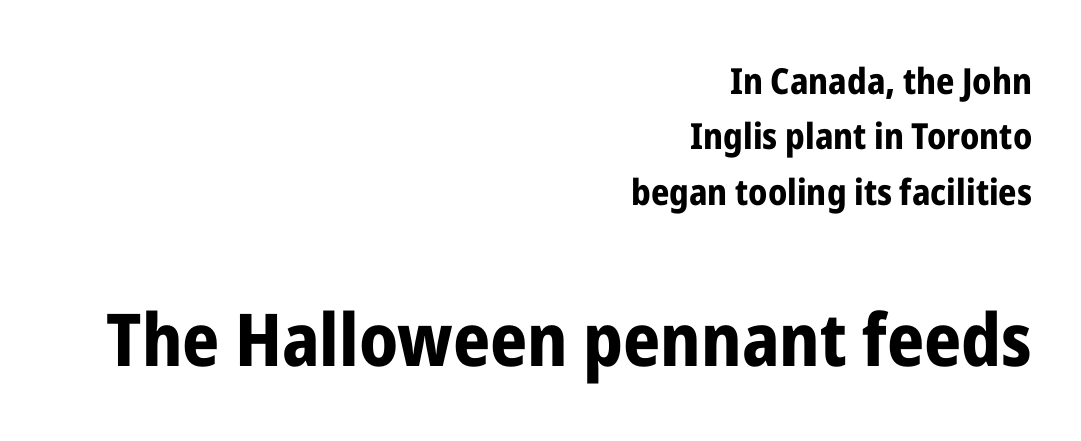
Students, note that the glyphs here touch the page at normal intervals. The type sits square on the baseline with zero lean. The text was rendered using a sans face with plain stroke endings. Of the two passages, the one underneath uses the larger point size. Rule under the text: the space is simply empty.
